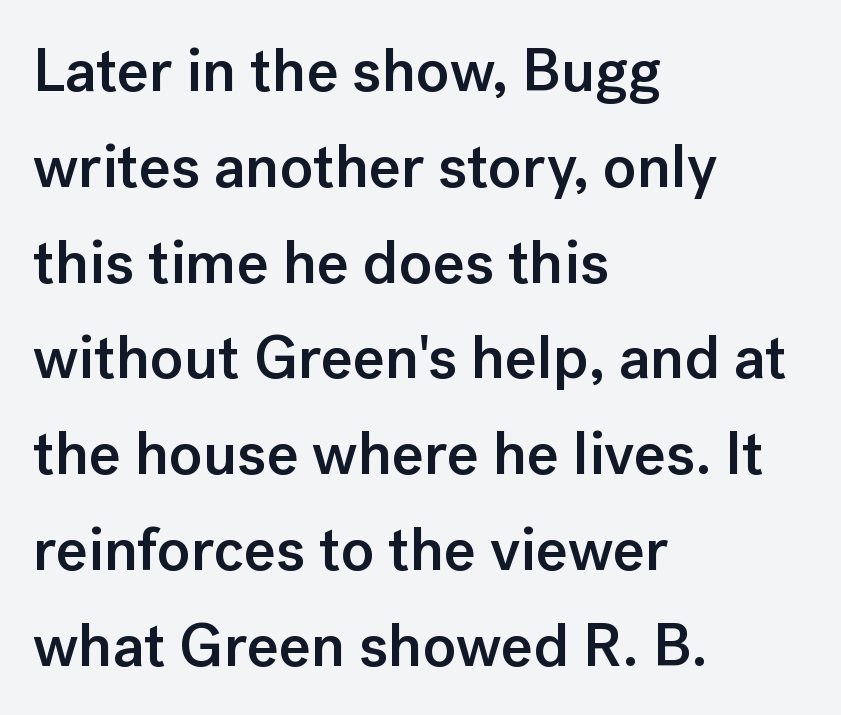
The image shows 61 px semibold sans-serif type, upright; set left-aligned, normal line spacing (1.57x), normal letter spacing, not underlined; low stroke contrast and a medium x-height.
